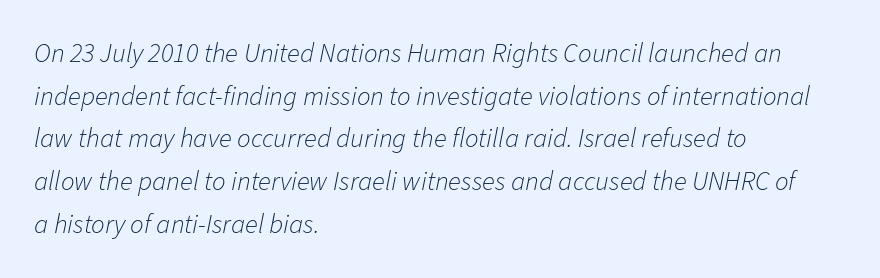
The line-height multiplier appears to be the usual default. Italic: yes, the glyphs are oblique. Stems here are at most as thick as an everyday book face. Layout note: lines flush left. Lines of text with bare space underneath. A typesetter would call this zero additional tracking.
